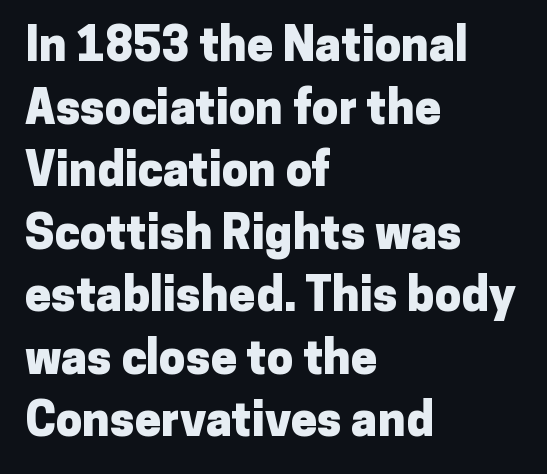
Each letter keeps its own natural width here, so spacing adapts to shape. The specimen omits any rule beneath the text block's lines. In terms of weight, the rendering is a true, heavy bold. This sample uses a sans-serif face. Horizontal alignment here is leftward, the default for most running prose. A typesetter would mark this as roman, not italic.
